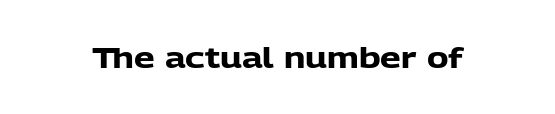
{"serif": "no", "italic": "no", "bold": "yes", "weight": "heavy", "width": "normal", "stroke_contrast": "low", "x_height": "medium", "monospaced": "no", "underline": "no", "letter_spacing": "normal", "letter_spacing_em": 0.0, "glyph_px": 29}
